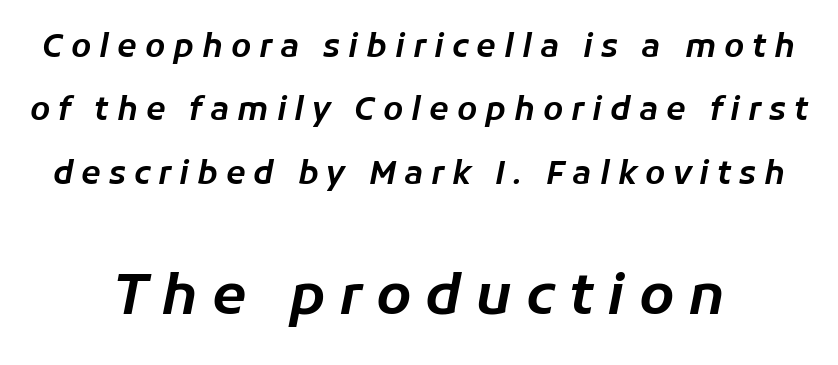
{"italic": "yes", "lean": "right", "slant_degrees": 11, "width": "normal", "stroke_contrast": "low", "x_height": "medium", "monospaced": "no", "underline": "no", "align": "center", "line_spacing": "loose", "line_spacing_ratio": 1.98, "letter_spacing": "wide", "letter_spacing_em": 0.25, "larger_block": "second", "size_ratio": 1.75, "glyph_px": 56}
